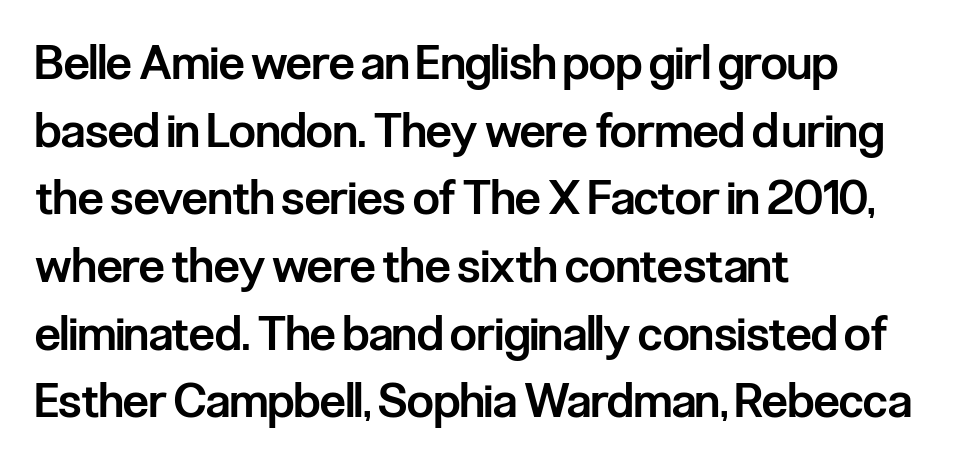
{"serif": "no", "italic": "no", "bold": "semi", "weight": "semibold", "width": "condensed", "stroke_contrast": "low", "x_height": "medium", "monospaced": "no", "underline": "no", "align": "left", "line_spacing": "normal", "line_spacing_ratio": 1.44, "letter_spacing": "normal", "letter_spacing_em": 0.0, "glyph_px": 47}
